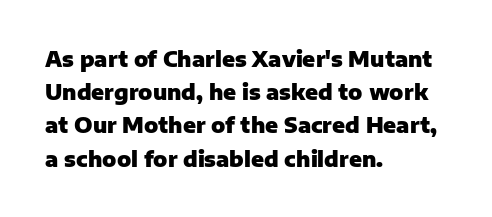
The image shows 21 px bold type, upright; set left-aligned, normal line spacing (1.58x), normal letter spacing, not underlined.
